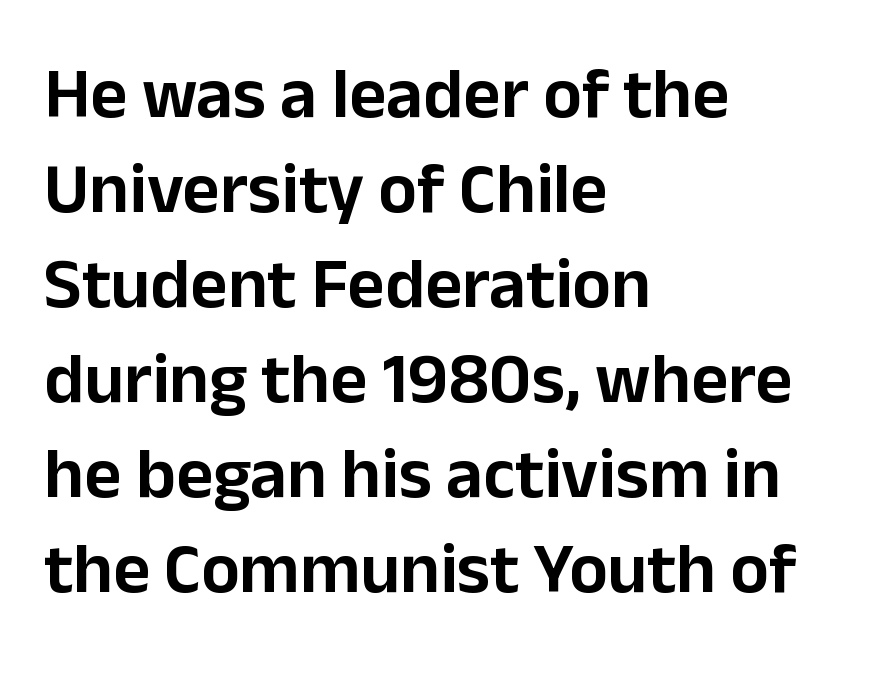
The image shows 72 px sans-serif type, upright; set left-aligned, normal line spacing (1.32x), normal letter spacing, not underlined; low stroke contrast and a medium x-height.
